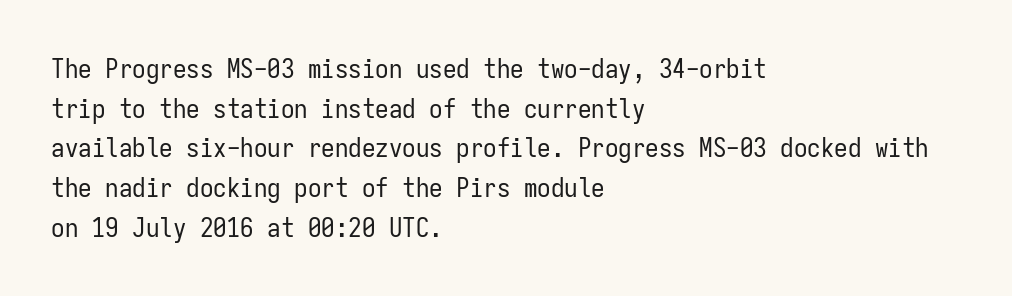
Q: Is the text bold? A: No.
Q: Is the text italic (slanted)? A: No, it is upright.
Q: Is the text underlined? A: No.
Q: How is the paragraph aligned? A: Left-aligned.
Q: Is the spacing between letters normal or unusually wide? A: Normal.
Q: Is the spacing between lines tight, normal or loose? A: Normal.
